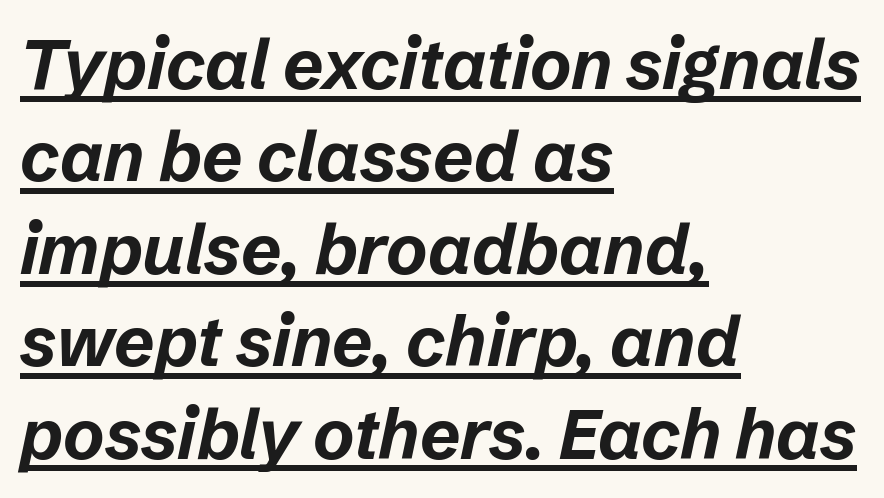
{"italic": "yes", "lean": "right", "slant_degrees": 12, "bold": "yes", "weight": "bold", "width": "normal", "stroke_contrast": "low", "x_height": "medium", "monospaced": "no", "underline": "yes", "align": "left", "line_spacing": "normal", "line_spacing_ratio": 1.32, "letter_spacing": "normal", "letter_spacing_em": 0.0, "glyph_px": 70}
